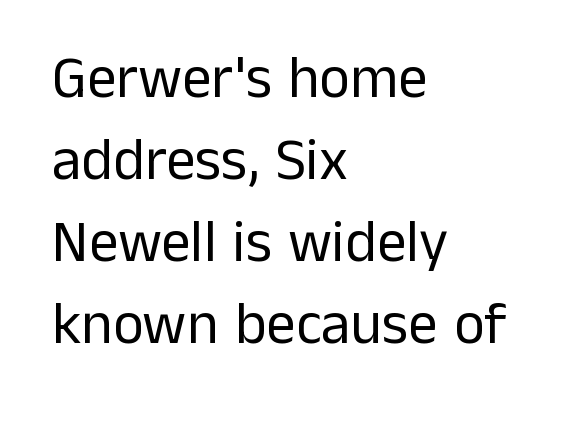
The image shows 59 px regular-weight sans-serif type, upright; set left-aligned, normal line spacing (1.39x), normal letter spacing, not underlined; low stroke contrast and a medium x-height.
